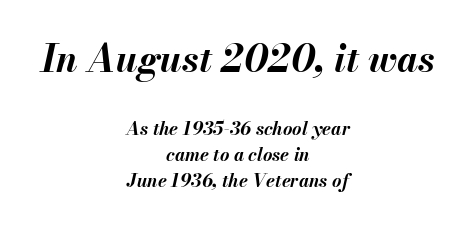
The image shows 37 px bold type, italic (leaning right); set centered, normal line spacing (1.46x), normal letter spacing, not underlined; the first (top) block is 2.06x larger; medium stroke contrast and a small x-height.
